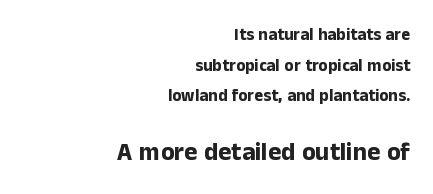
{"italic": "no", "bold": "yes", "underline": "no", "align": "right", "line_spacing_ratio": 1.8, "letter_spacing": "normal", "letter_spacing_em": 0.0, "larger_block": "second", "size_ratio": 1.47, "glyph_px": 25}
